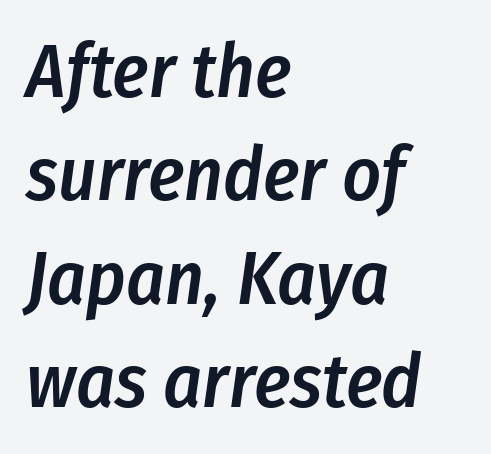
Q: Is the text bold? A: Semi-bold.
Q: Is the text italic (slanted)? A: Yes, it leans right by about 8 degrees.
Q: Is the text underlined? A: No.
Q: How is the paragraph aligned? A: Left-aligned.
Q: Is the spacing between letters normal or unusually wide? A: Normal.
Q: Is the spacing between lines tight, normal or loose? A: Normal.
Q: Width (condensed, normal, or wide)? A: Condensed.
Q: Stroke contrast? A: Low.
Q: x-height? A: Medium.
Q: Monospaced? A: No.
